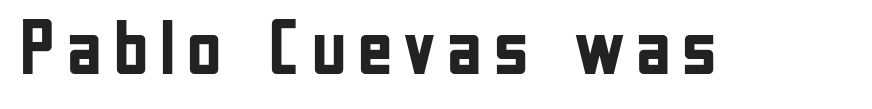
A full-strength bold gives these letters their thick strokes. Letters rest on an invisible, unmarked baseline. The rendering shows plain stroke endings on the letterforms — a sans-serif design. This sample uses an upright cut, with every glyph sitting square on the baseline.
